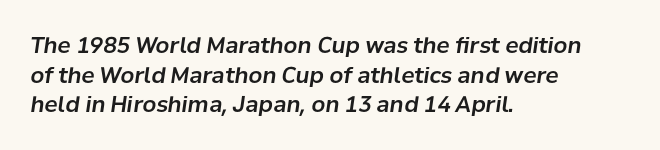
The image shows 22 px text type, italic (leaning right); set left-aligned, normal line spacing (1.35x), normal letter spacing, not underlined.
